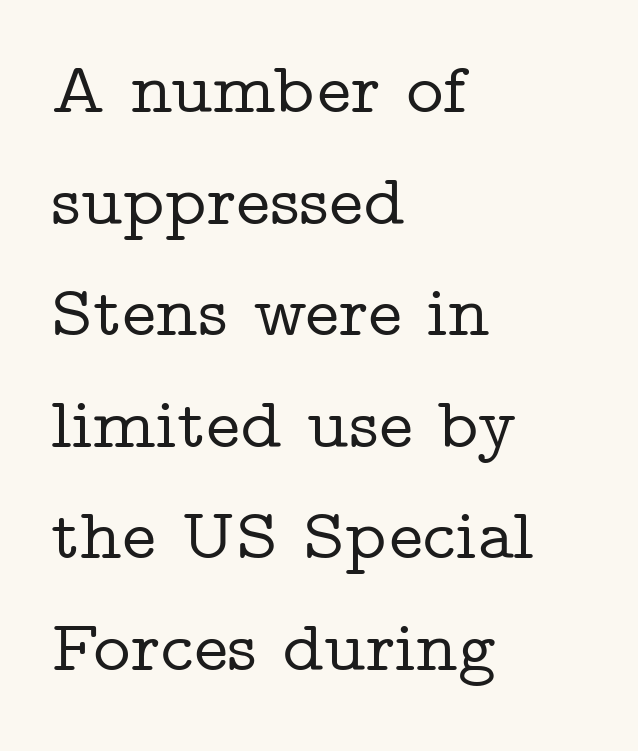
{"serif": "yes", "italic": "no", "width": "wide", "stroke_contrast": "low", "x_height": "medium", "monospaced": "no", "underline": "no", "align": "left", "line_spacing": "normal", "line_spacing_ratio": 1.55, "letter_spacing": "normal", "letter_spacing_em": 0.0, "glyph_px": 72}
